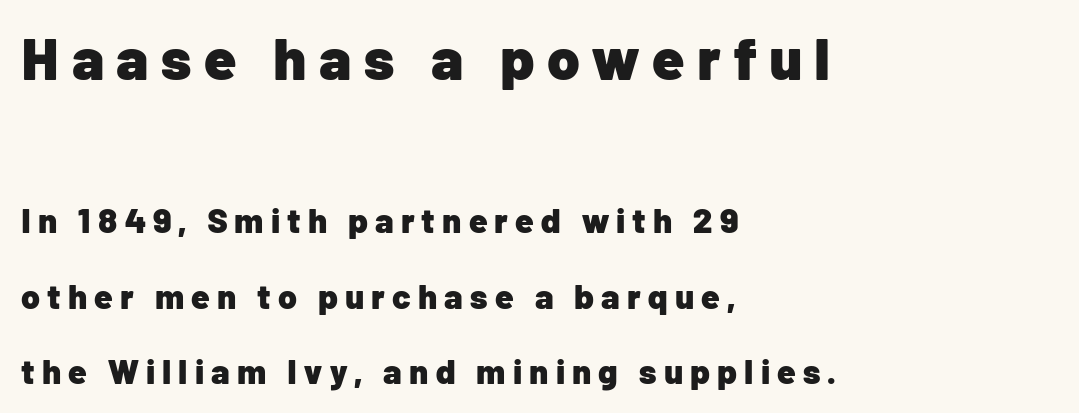
The rendering shrinks the type as you move from the upper chunk to the lower. In terms of letterspacing, this is a distinctly airy, spread setting. Does the weight exceed regular? Yes, all the way to bold. Are there feet on the stems? There aren't — it's a sans.
